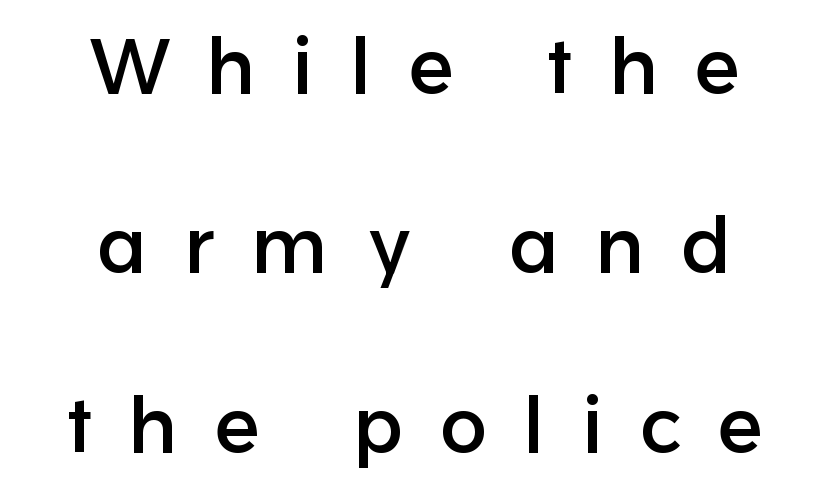
In terms of posture, this sample is upright. Look at the tracking — it's clearly loosened, letters drifting apart. Does the copy run flush right? No — it is centered line by line. These lines are composed in type without serifs. Beneath every word, the page is bare. Widely set lines give the paragraph a tall, airy silhouette.
